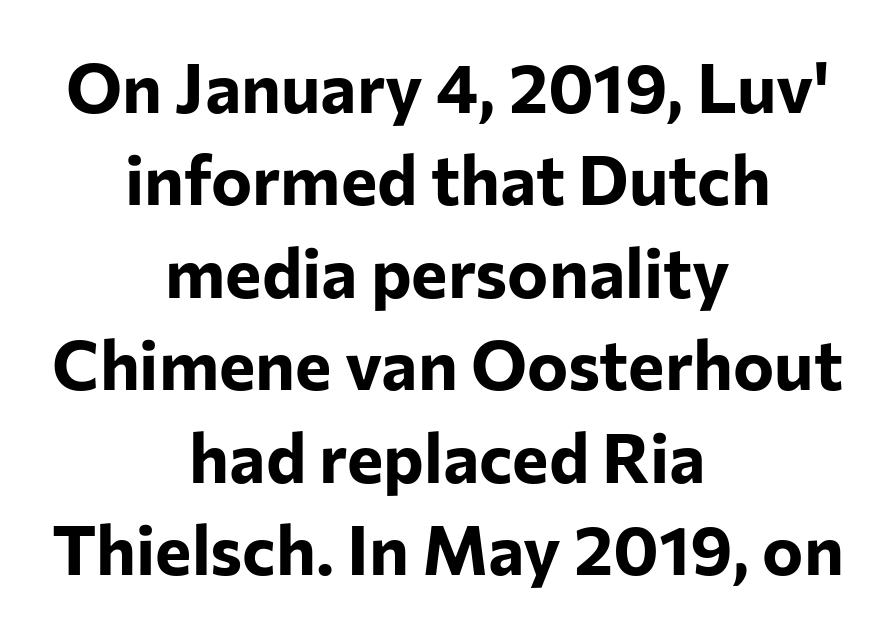
Q: Is the text bold? A: Yes.
Q: Is the text italic (slanted)? A: No, it is upright.
Q: Is the typeface a serif or a sans-serif typeface? A: Sans-serif.
Q: Is the text underlined? A: No.
Q: How is the paragraph aligned? A: Centered.
Q: Is the spacing between letters normal or unusually wide? A: Normal.
Q: Is the spacing between lines tight, normal or loose? A: Normal.
Q: Width (condensed, normal, or wide)? A: Normal.
Q: Stroke contrast? A: Low.
Q: x-height? A: Medium.
Q: Monospaced? A: No.
